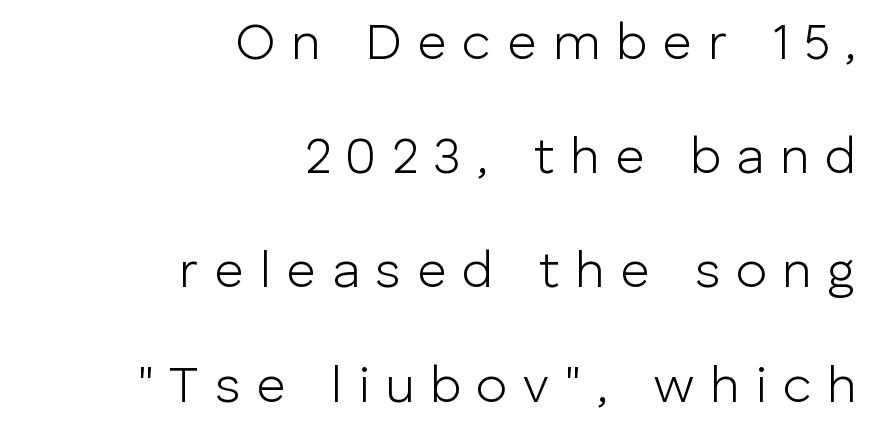
Think of a printed novel: that variable character pitch is what you see here. Clear beneath every line of the passage. The ragged edge is on the left, which tells us the setting is flush right. Loosely led — the rows are spread out.
